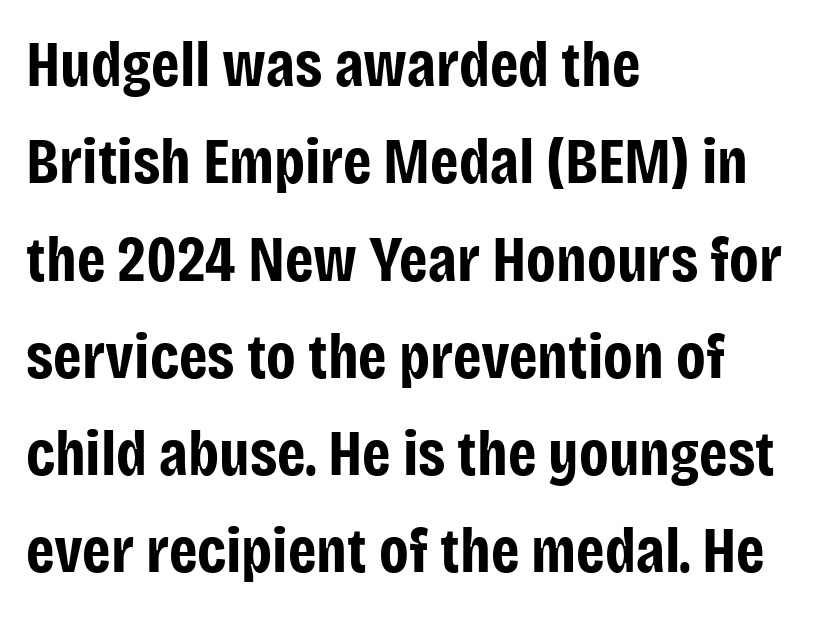
The face used here is rendered with its standard letterfit. Summary of vertical rhythm: regular, with standard interline spacing. This is the regular roman posture of the typeface. The letters carry no serifs — their stems end cleanly without finishing strokes. Typographic density is high because the face is bold. The paragraph shown leans on its left margin.
